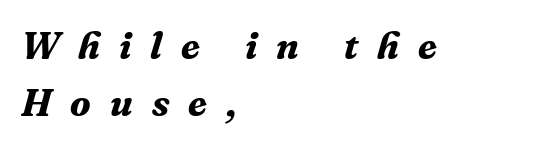
Q: Is the text bold? A: Yes.
Q: Is the text italic (slanted)? A: Yes, it leans right by about 16 degrees.
Q: Is the typeface a serif or a sans-serif typeface? A: Serif.
Q: Is the text underlined? A: No.
Q: How is the paragraph aligned? A: Left-aligned.
Q: Is the spacing between letters normal or unusually wide? A: Unusually wide.
Q: Is the spacing between lines tight, normal or loose? A: Normal.
Q: Width (condensed, normal, or wide)? A: Normal.
Q: Stroke contrast? A: Medium.
Q: x-height? A: Medium.
Q: Monospaced? A: No.
